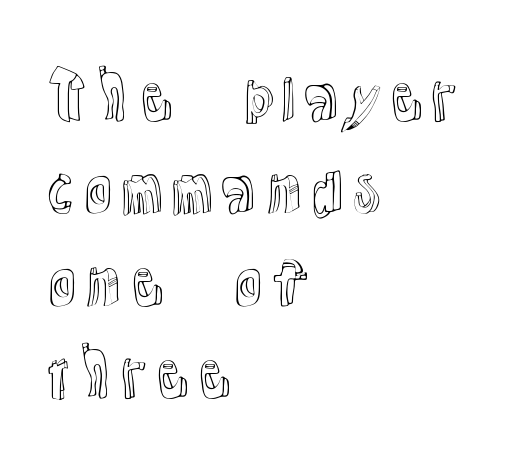
Q: Is the text italic (slanted)? A: No, it is upright.
Q: Is the text underlined? A: No.
Q: How is the paragraph aligned? A: Left-aligned.
Q: Is the spacing between letters normal or unusually wide? A: Normal.
Q: Is the spacing between lines tight, normal or loose? A: Normal.
Q: Width (condensed, normal, or wide)? A: Normal.
Q: x-height? A: Medium.
Q: Monospaced? A: No.
